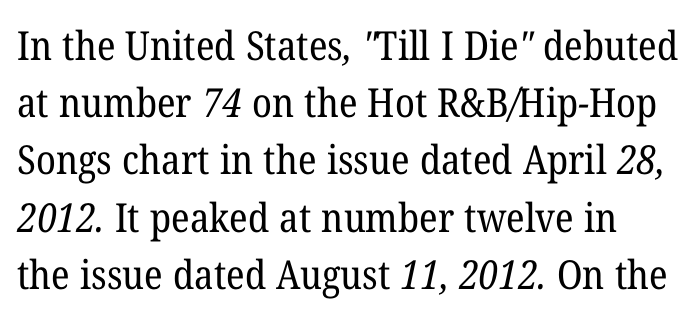
Ink coverage per letter is moderate at most. This sample uses plain, unmodified letter spacing. This sample keeps an unexceptional amount of space between lines. The string is rendered with underlining switched off. The passage shown is typed in a proportional face where columns would drift. Observe the serifs anchoring each vertical stroke in this sample.
